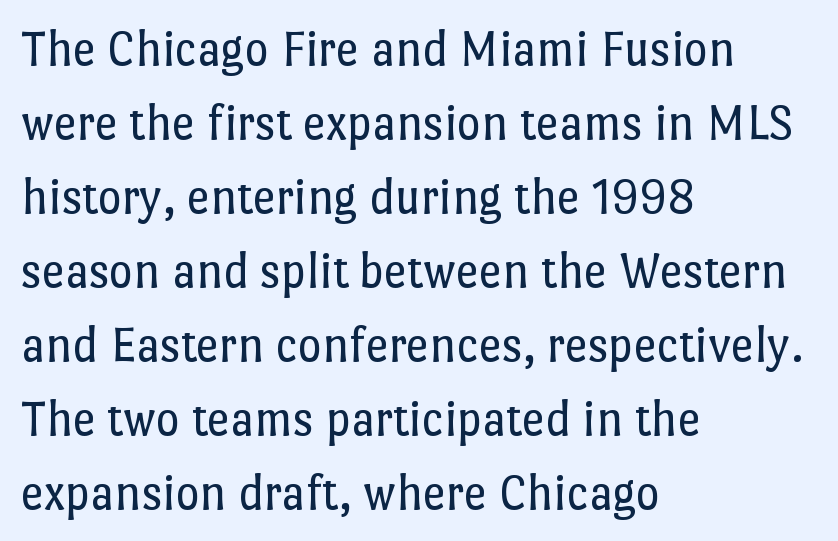
The image shows 51 px regular-weight type, upright; set left-aligned, normal line spacing (1.45x), normal letter spacing, not underlined; low stroke contrast and a medium x-height.
